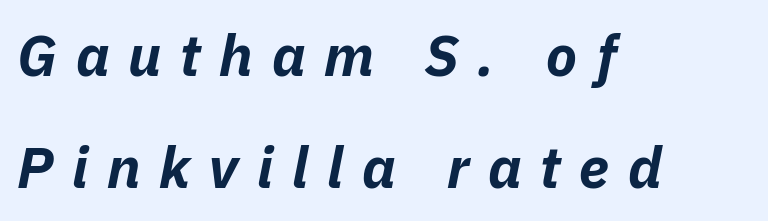
{"italic": "yes", "lean": "right", "slant_degrees": 11, "bold": "yes", "weight": "bold", "width": "normal", "stroke_contrast": "low", "x_height": "medium", "monospaced": "no", "underline": "no", "align": "left", "line_spacing": "loose", "line_spacing_ratio": 1.96, "letter_spacing": "wide", "letter_spacing_em": 0.33, "glyph_px": 57}
